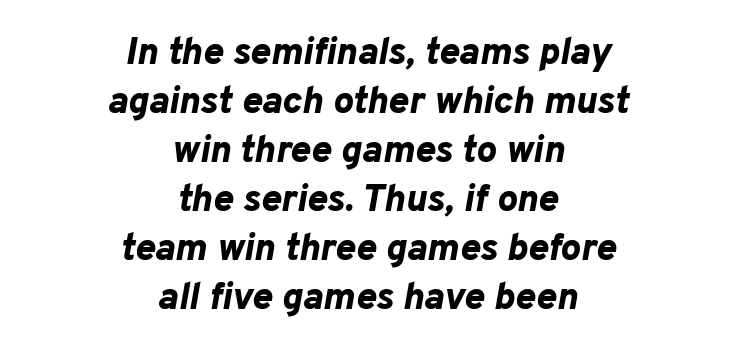
The image shows 38 px bold type, italic (leaning right); set centered, normal line spacing (1.29x), normal letter spacing, not underlined; low stroke contrast and a medium x-height.
